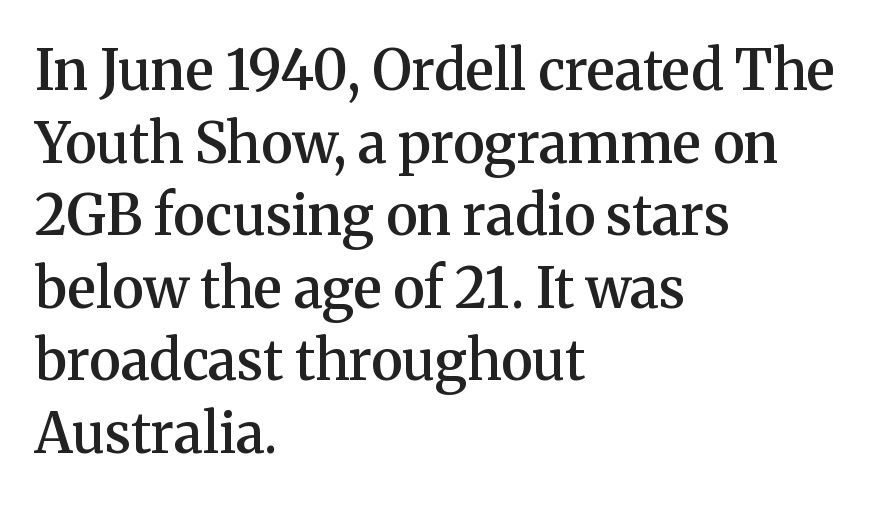
{"serif": "yes", "italic": "no", "bold": "semi", "weight": "semibold", "width": "normal", "stroke_contrast": "medium", "x_height": "medium", "monospaced": "no", "underline": "no", "align": "left", "line_spacing": "normal", "line_spacing_ratio": 1.32, "letter_spacing": "normal", "letter_spacing_em": 0.0, "glyph_px": 55}
